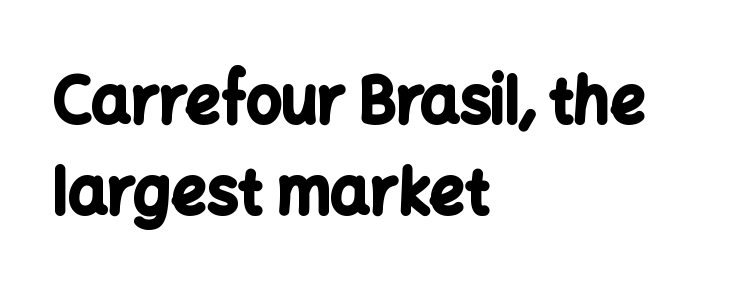
The image shows 62 px bold sans-serif type, upright; set left-aligned, normal line spacing (1.47x), normal letter spacing, not underlined; low stroke contrast and a medium x-height.
